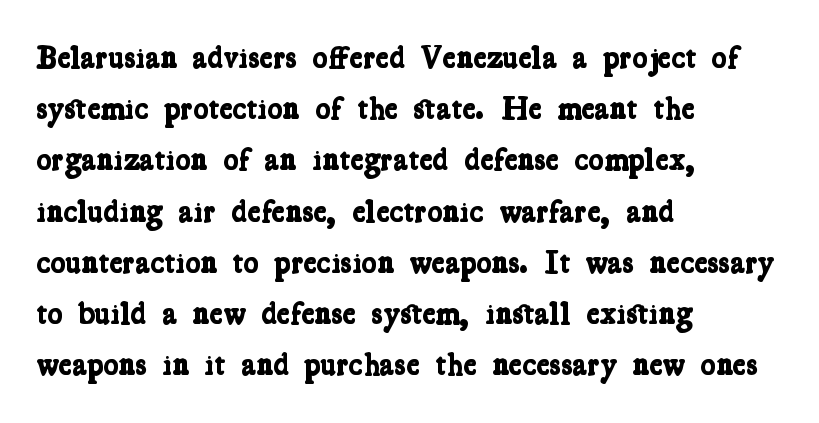
{"serif": "yes", "bold": "yes", "weight": "bold", "width": "condensed", "stroke_contrast": "low", "x_height": "medium", "monospaced": "no", "underline": "no", "align": "left", "line_spacing": "normal", "line_spacing_ratio": 1.6, "letter_spacing": "normal", "letter_spacing_em": 0.0, "glyph_px": 32}
